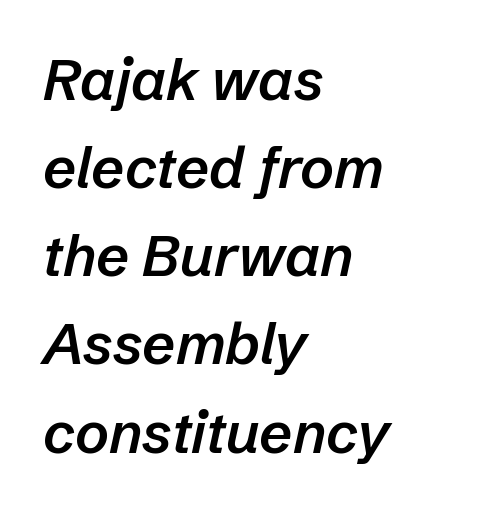
Leftover space on each line is placed entirely after the last word. Whoever set this chose a conventional vertical rhythm. Would a proofreader flag this as italicized? Yes. The rendering uses natural spacing where letterforms have individual widths. Words appear dense and cohesive because spacing is normal. The specimen omits any rule beneath the text block's lines.
